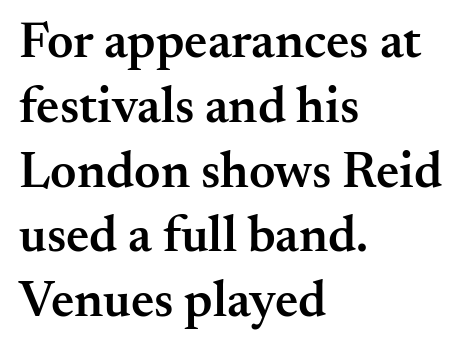
{"serif": "yes", "italic": "no", "bold": "semi", "weight": "semibold", "width": "normal", "stroke_contrast": "medium", "x_height": "small", "monospaced": "no", "underline": "no", "align": "left", "line_spacing": "normal", "line_spacing_ratio": 1.27, "letter_spacing": "normal", "letter_spacing_em": 0.0, "glyph_px": 51}
